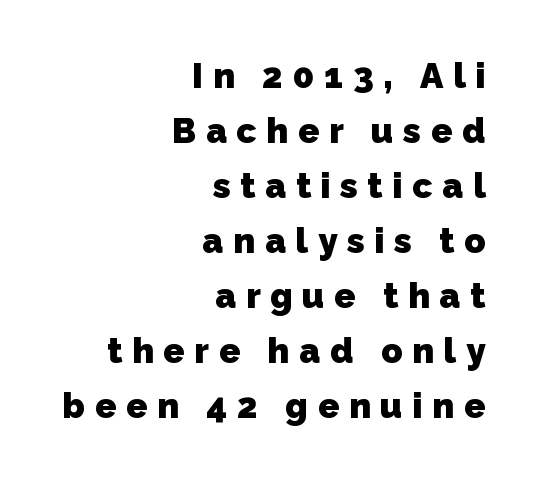
{"serif": "no", "bold": "yes", "weight": "heavy", "width": "normal", "stroke_contrast": "low", "x_height": "medium", "monospaced": "no", "underline": "no", "align": "right", "line_spacing": "normal", "line_spacing_ratio": 1.57, "letter_spacing": "wide", "letter_spacing_em": 0.28, "glyph_px": 35}
